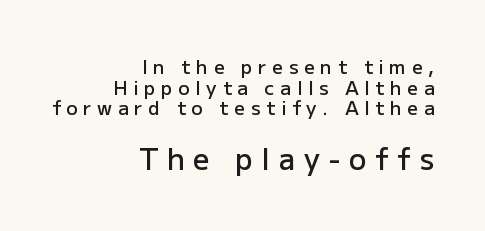
This sample is right-justified, so line beginnings fall wherever the words allow. The emphasis by scale lands on block number two, below. Spacing between characters has been opened up far beyond the box default. Compared with typical paragraphs, the rows here are closer together. Spacing verdict: proportional, widths tailored to each character.
